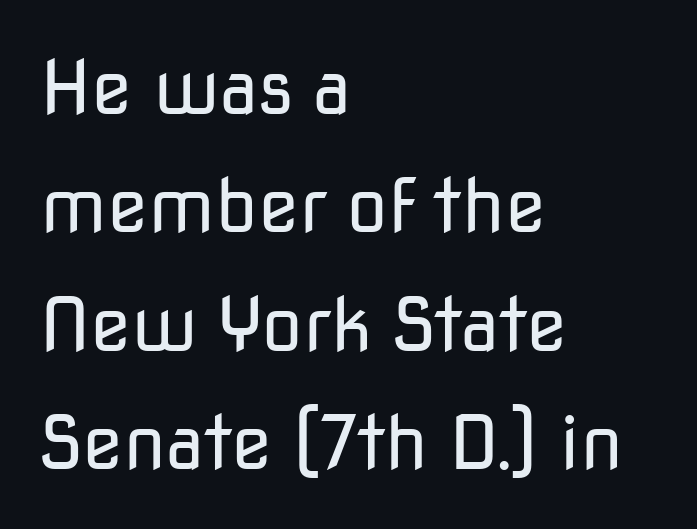
The letters sit at their default tracking, neither squeezed nor spread. The passage shown is typed in a proportional face where columns would drift. Weight: regular or lighter. Does the type have serifs? No, each stem ends abruptly.
